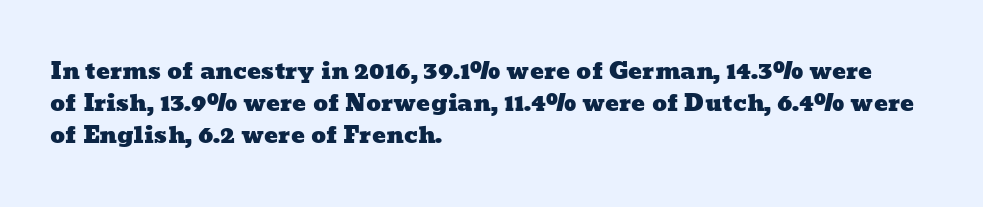
Q: Is the text underlined? A: No.
Q: How is the paragraph aligned? A: Left-aligned.
Q: Is the spacing between letters normal or unusually wide? A: Normal.
Q: Is the spacing between lines tight, normal or loose? A: Normal.
